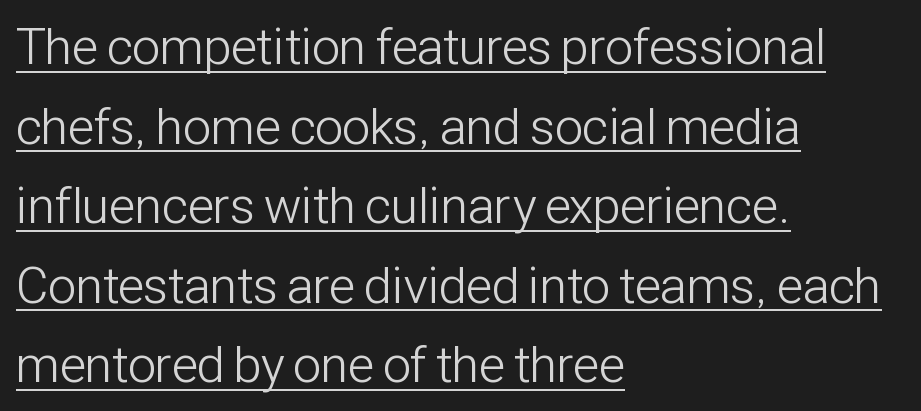
Q: Is the text bold? A: No.
Q: Is the text italic (slanted)? A: No, it is upright.
Q: Is the typeface a serif or a sans-serif typeface? A: Sans-serif.
Q: Is the text underlined? A: Yes.
Q: How is the paragraph aligned? A: Left-aligned.
Q: Is the spacing between letters normal or unusually wide? A: Normal.
Q: Is the spacing between lines tight, normal or loose? A: Normal.
Q: Width (condensed, normal, or wide)? A: Condensed.
Q: Stroke contrast? A: Low.
Q: x-height? A: Medium.
Q: Monospaced? A: No.
